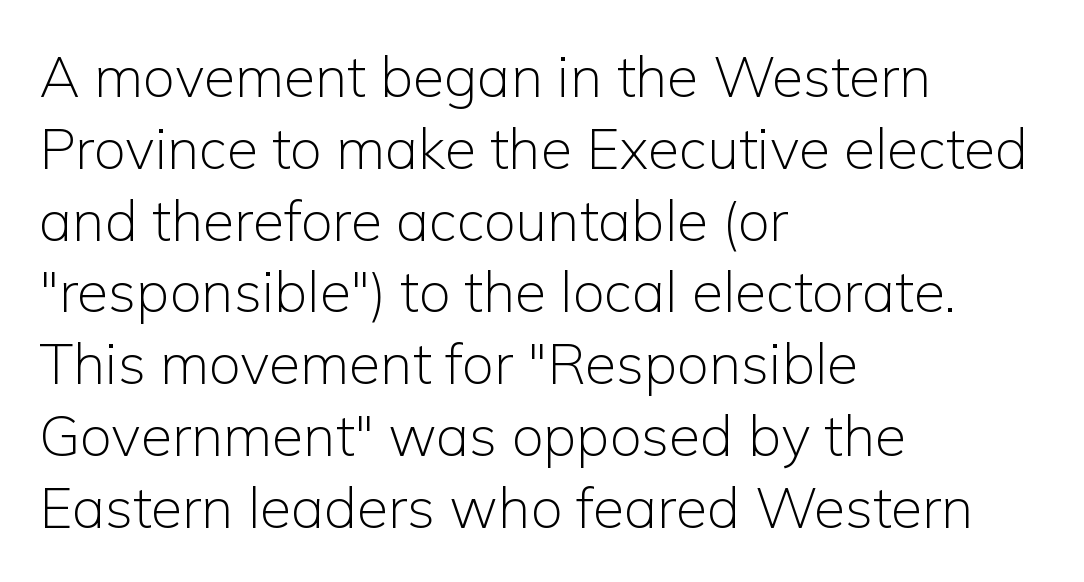
{"serif": "no", "italic": "no", "bold": "no", "weight": "light", "width": "normal", "stroke_contrast": "low", "x_height": "medium", "monospaced": "no", "underline": "no", "align": "left", "line_spacing": "normal", "line_spacing_ratio": 1.26, "letter_spacing": "normal", "letter_spacing_em": 0.0, "glyph_px": 57}
